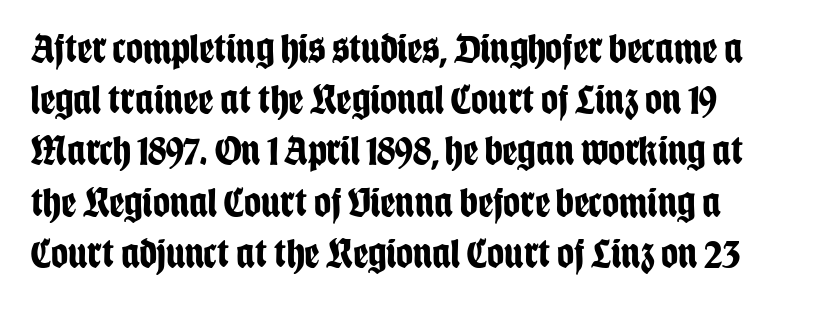
Q: Is the text bold? A: Yes.
Q: Is the text italic (slanted)? A: No, it is upright.
Q: Is the typeface a serif or a sans-serif typeface? A: Sans-serif.
Q: Is the text underlined? A: No.
Q: Is the spacing between letters normal or unusually wide? A: Normal.
Q: Width (condensed, normal, or wide)? A: Condensed.
Q: Stroke contrast? A: Low.
Q: x-height? A: Large.
Q: Monospaced? A: No.
